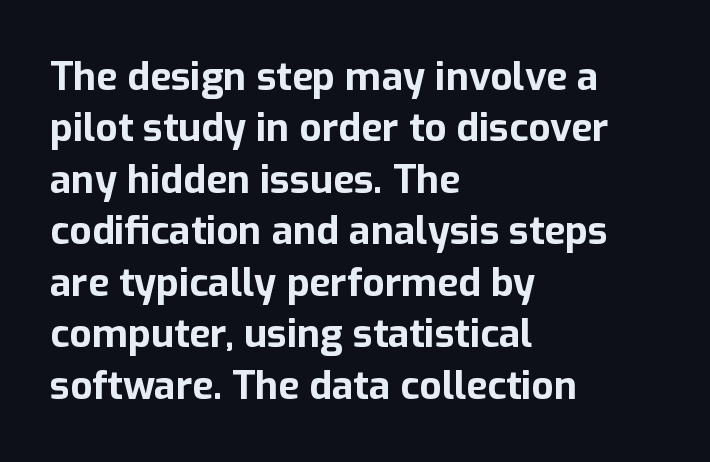
{"serif": "no", "italic": "no", "bold": "yes", "weight": "bold", "width": "normal", "stroke_contrast": "low", "x_height": "medium", "monospaced": "no", "underline": "no", "align": "left", "line_spacing": "normal", "line_spacing_ratio": 1.32, "letter_spacing": "normal", "letter_spacing_em": 0.0, "glyph_px": 39}
